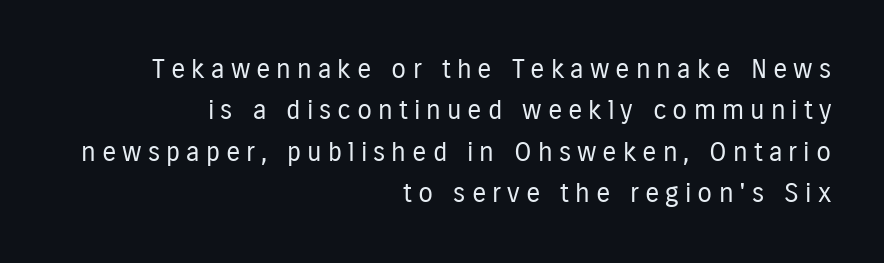
{"italic": "no", "bold": "no", "underline": "no", "align": "right", "line_spacing": "normal", "line_spacing_ratio": 1.53, "letter_spacing": "wide", "letter_spacing_em": 0.22, "glyph_px": 27}
